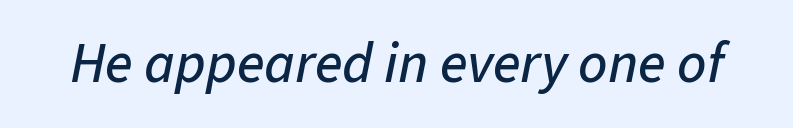
The image shows 57 px text type, italic (leaning right); set normal letter spacing, not underlined; low stroke contrast and a medium x-height.
